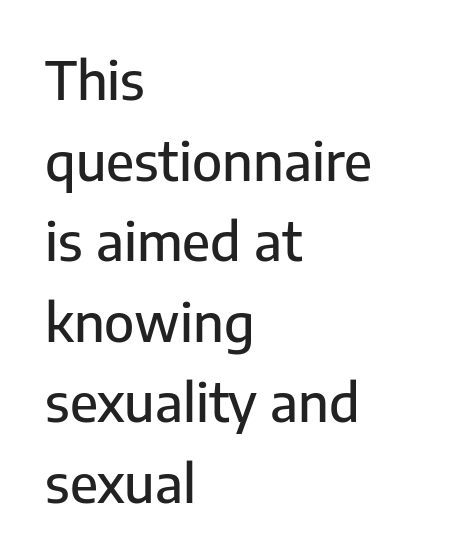
The image shows 53 px sans-serif type, upright; set left-aligned, normal line spacing (1.52x), normal letter spacing, not underlined; low stroke contrast and a medium x-height.
